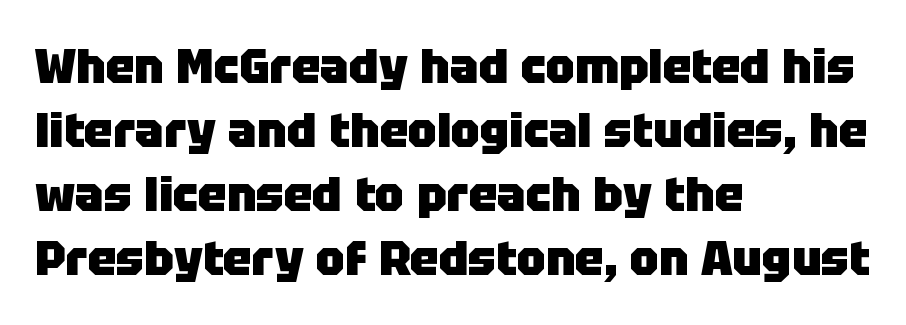
{"serif": "no", "italic": "no", "bold": "yes", "weight": "heavy", "width": "normal", "stroke_contrast": "low", "x_height": "large", "monospaced": "no", "underline": "no", "align": "left", "line_spacing": "normal", "line_spacing_ratio": 1.33, "letter_spacing": "normal", "letter_spacing_em": 0.0, "glyph_px": 48}
